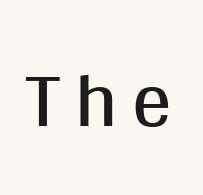
Q: Is the text bold? A: No.
Q: Is the text italic (slanted)? A: No, it is upright.
Q: Is the typeface a serif or a sans-serif typeface? A: Sans-serif.
Q: Is the text underlined? A: No.
Q: Width (condensed, normal, or wide)? A: Normal.
Q: Stroke contrast? A: Medium.
Q: x-height? A: Large.
Q: Monospaced? A: No.
